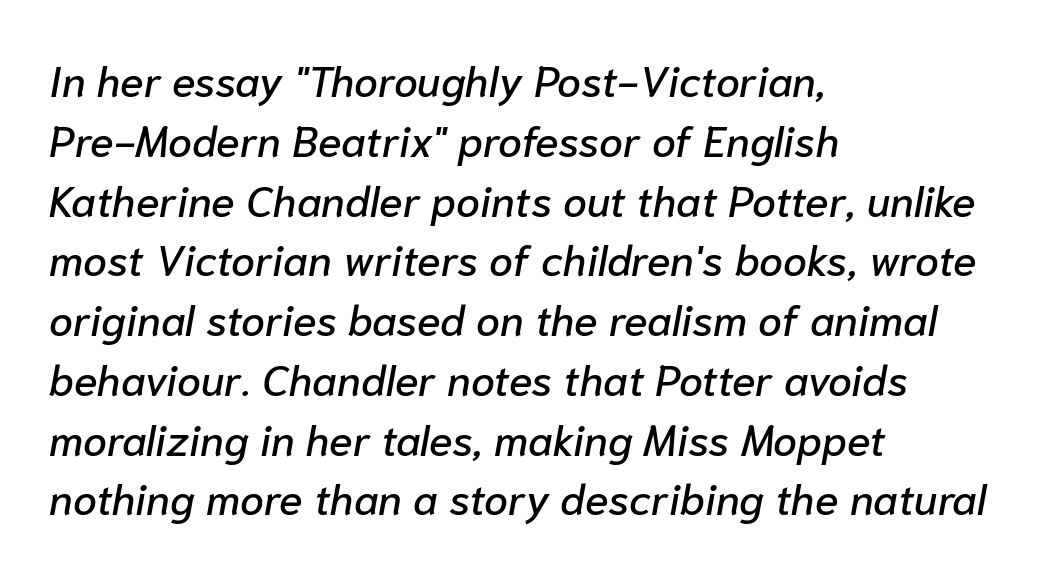
Horizontally, the lines are justified to the leading edge only. How are the letters spaced? Ordinarily, with no added tracking. The glyphs look as if they've been sheared to an angle. Does the leading feel generous? No, just average. Honestly, there is no underline to notice here at all.
